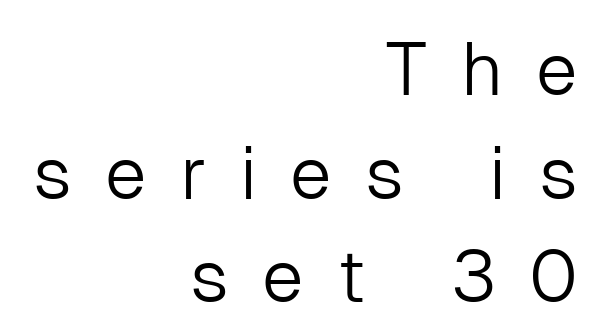
This is sans-serif lettering, the kind often seen on screens and signage. Is the stroke heavy? The answer is a plain regular-or-lighter. Do the characters align in a grid? No, the font is proportional. The paragraph has a hard right edge and a soft left edge. The strip under each line holds only bare page. The gaps between neighbouring characters are conspicuously large.
